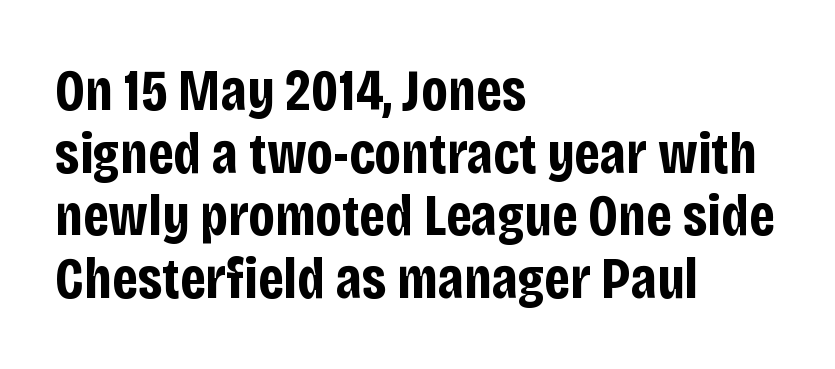
The image shows 59 px bold, condensed sans-serif type, upright; set left-aligned, tight line spacing (1.06x), normal letter spacing, not underlined; low stroke contrast and a large x-height.
